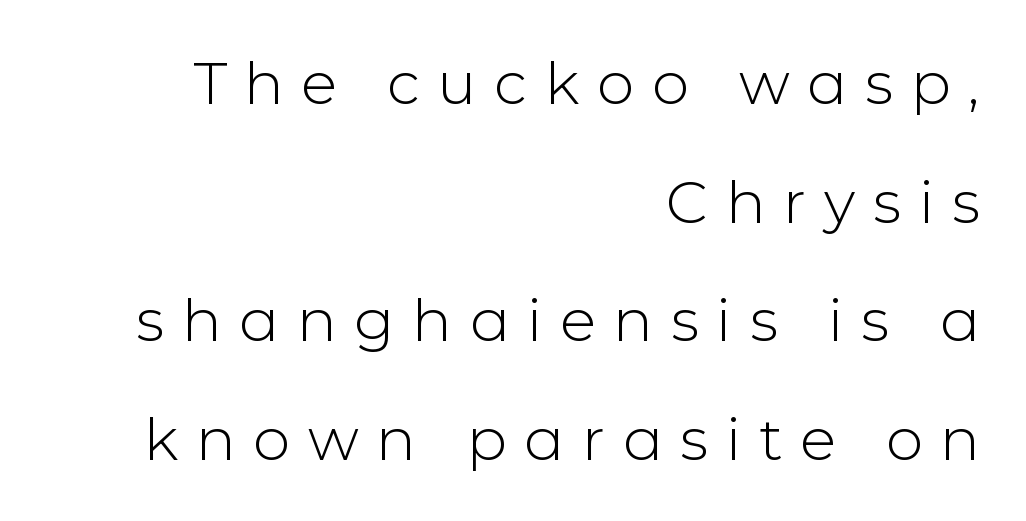
{"serif": "no", "italic": "no", "bold": "no", "weight": "light", "width": "normal", "stroke_contrast": "low", "x_height": "medium", "monospaced": "no", "underline": "no", "align": "right", "line_spacing": "loose", "line_spacing_ratio": 2.01, "letter_spacing": "wide", "letter_spacing_em": 0.3, "glyph_px": 59}
